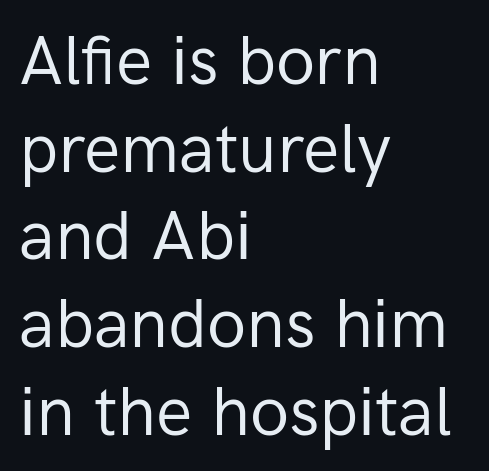
Q: Is the text bold? A: No.
Q: Is the text italic (slanted)? A: No, it is upright.
Q: Is the typeface a serif or a sans-serif typeface? A: Sans-serif.
Q: Is the text underlined? A: No.
Q: How is the paragraph aligned? A: Left-aligned.
Q: Is the spacing between letters normal or unusually wide? A: Normal.
Q: Is the spacing between lines tight, normal or loose? A: Normal.
Q: Width (condensed, normal, or wide)? A: Normal.
Q: Stroke contrast? A: Low.
Q: x-height? A: Medium.
Q: Monospaced? A: No.
